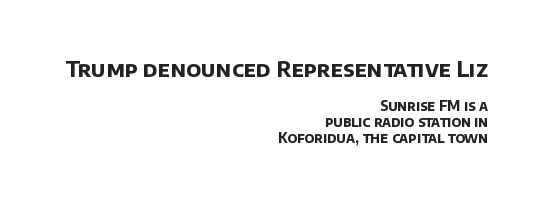
Q: Is the text bold? A: Yes.
Q: Is the text underlined? A: No.
Q: How is the paragraph aligned? A: Right-aligned.
Q: Is the spacing between letters normal or unusually wide? A: Normal.
Q: Is the spacing between lines tight, normal or loose? A: Tight.
Q: Which block of text is set in a larger size, the first (top) or the second (bottom)? A: The first (top) one.
